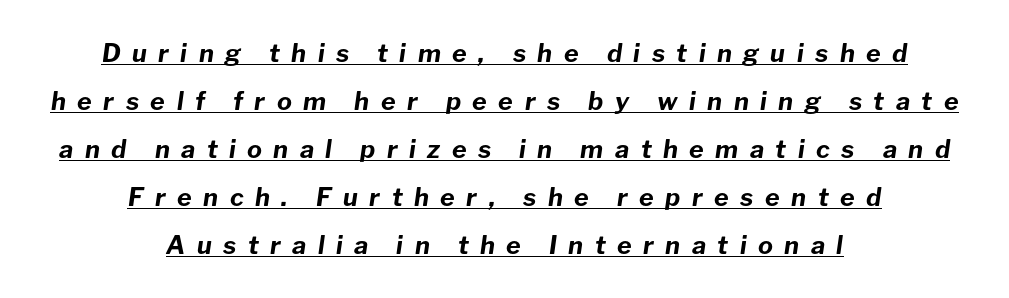
{"italic": "yes", "lean": "right", "slant_degrees": 8, "bold": "yes", "underline": "yes", "align": "center", "line_spacing": "loose", "line_spacing_ratio": 1.92, "letter_spacing": "wide", "letter_spacing_em": 0.46, "glyph_px": 25}
